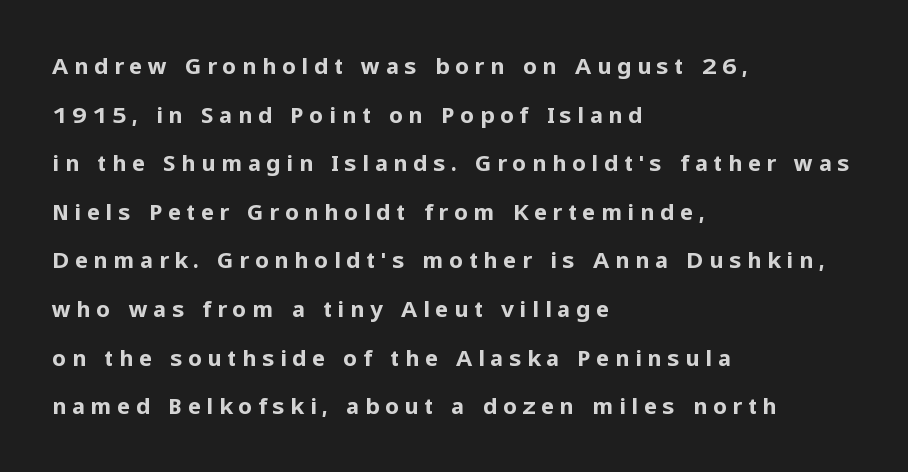
Has an underline been added? It has not. Characters follow at a spacing far wider than the type designer built in. A typesetter would mark this as roman, not italic. A great deal of white space separates one row of letters from the next. Plenty of ink on the page — the face is bold.
